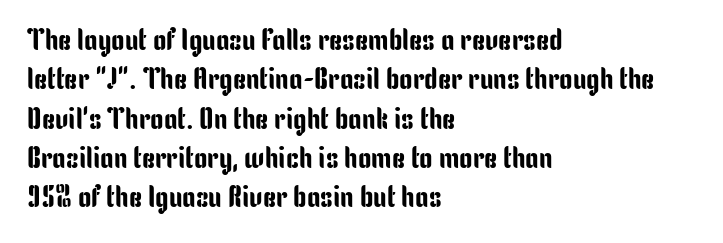
{"serif": "no", "italic": "no", "width": "condensed", "stroke_contrast": "low", "x_height": "medium", "monospaced": "no", "underline": "no", "align": "left", "line_spacing": "normal", "line_spacing_ratio": 1.31, "letter_spacing": "normal", "letter_spacing_em": 0.0, "glyph_px": 30}
